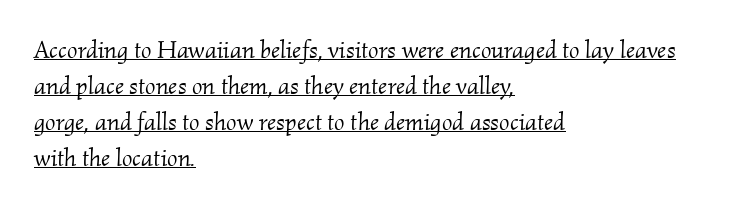
Summary of vertical rhythm: regular, with standard interline spacing. Is the letter spacing exaggerated? No — it looks like the ordinary default. Horizontal alignment here is leftward, the default for most running prose. Style check: oblique. A baseline rule has been typeset under these characters.
